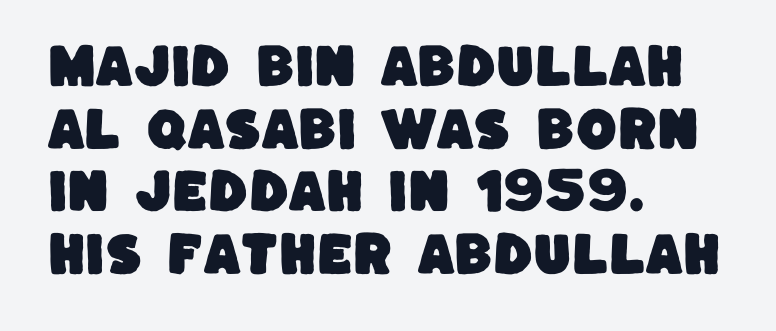
The image shows 47 px sans-serif type; set left-aligned, normal line spacing (1.33x), normal letter spacing, not underlined; low stroke contrast and a large x-height.
